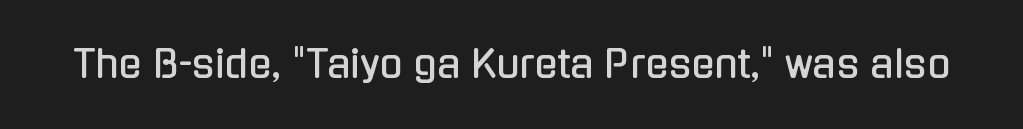
Q: Is the text italic (slanted)? A: No, it is upright.
Q: Is the typeface a serif or a sans-serif typeface? A: Sans-serif.
Q: Is the text underlined? A: No.
Q: Is the spacing between letters normal or unusually wide? A: Normal.
Q: Width (condensed, normal, or wide)? A: Condensed.
Q: Stroke contrast? A: Low.
Q: x-height? A: Medium.
Q: Monospaced? A: No.
